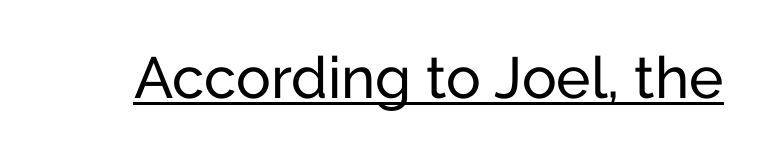
{"serif": "no", "italic": "no", "bold": "no", "weight": "regular", "width": "normal", "stroke_contrast": "low", "x_height": "medium", "monospaced": "no", "underline": "yes", "letter_spacing": "normal", "letter_spacing_em": 0.0, "glyph_px": 58}
